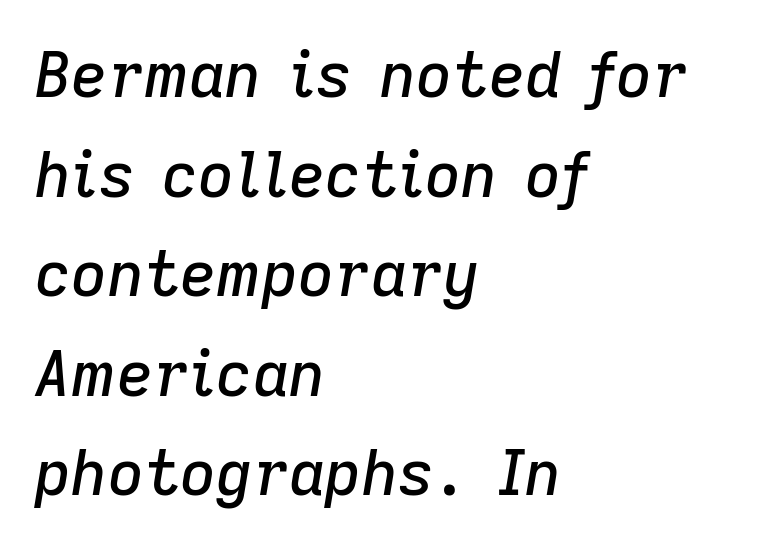
{"italic": "yes", "lean": "right", "slant_degrees": 9, "width": "normal", "stroke_contrast": "low", "x_height": "medium", "monospaced": "no", "underline": "no", "align": "left", "line_spacing": "normal", "line_spacing_ratio": 1.58, "letter_spacing": "normal", "letter_spacing_em": 0.0, "glyph_px": 63}
